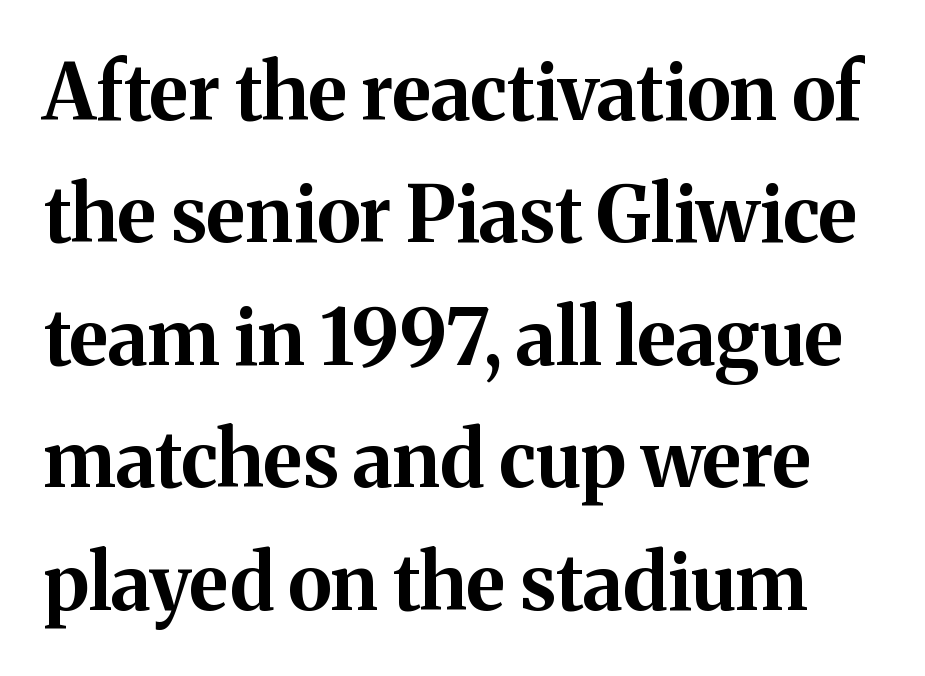
The image shows 77 px bold serif type, upright; set normal line spacing (1.59x), normal letter spacing, not underlined; medium stroke contrast and a medium x-height.
